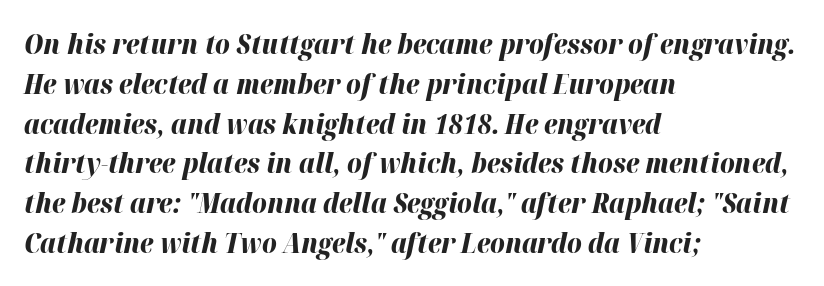
Q: Is the text bold? A: Yes.
Q: Is the text italic (slanted)? A: Yes, it leans right by about 12 degrees.
Q: Is the text underlined? A: No.
Q: How is the paragraph aligned? A: Left-aligned.
Q: Is the spacing between letters normal or unusually wide? A: Normal.
Q: Is the spacing between lines tight, normal or loose? A: Normal.
Q: Width (condensed, normal, or wide)? A: Normal.
Q: Stroke contrast? A: High.
Q: x-height? A: Medium.
Q: Monospaced? A: No.
